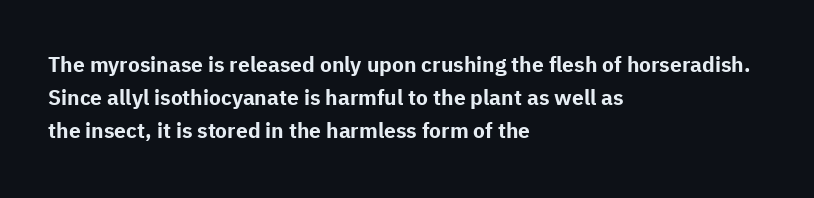
The image shows 21 px bold type, upright; set left-aligned, normal line spacing (1.57x), normal letter spacing, not underlined.
